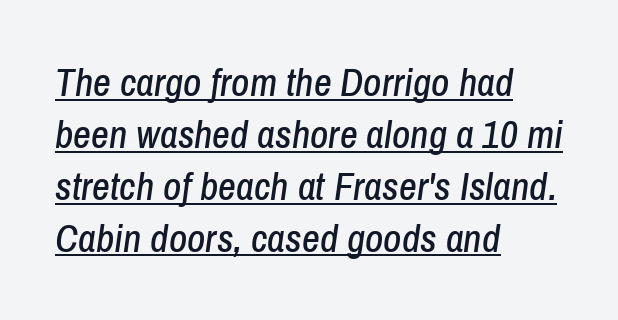
The space between consecutive lines is moderate. Beneath each row of characters lies a ruled line. Tracking here is standard; glyphs follow each other at the usual distance. Emphasis-style slanted type is in use. All the whitespace from short lines collects on the right.
